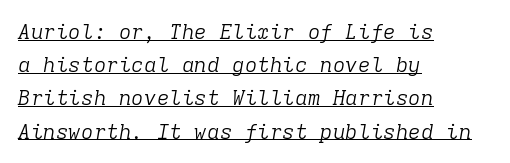
{"italic": "yes", "lean": "right", "slant_degrees": 9, "bold": "no", "underline": "yes", "align": "left", "line_spacing": "normal", "line_spacing_ratio": 1.58, "letter_spacing": "normal", "letter_spacing_em": 0.0, "glyph_px": 21}
